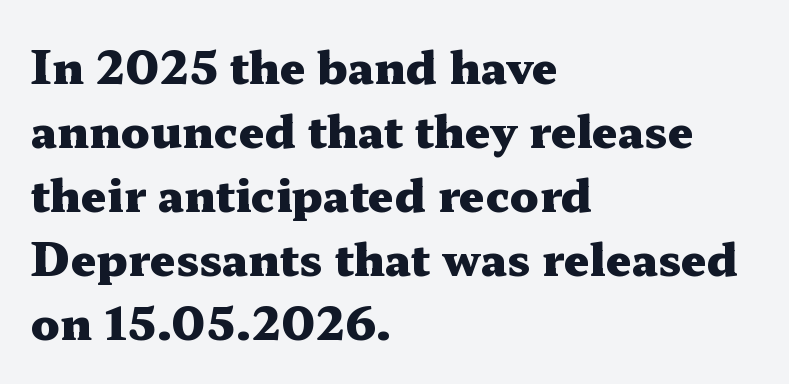
Typographically, this falls in the serif category. In terms of leading, this rendering sits right in the middle. The letters advance in unequal steps, a hallmark of proportional type. Does the copy run flush right? No — it runs flush left. Typesetter's note: full bold, strokes at maximum text heaviness.
